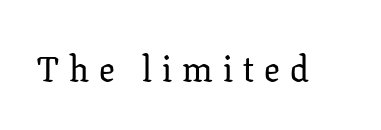
{"serif": "yes", "italic": "no", "width": "normal", "stroke_contrast": "low", "x_height": "medium", "monospaced": "no", "underline": "no", "letter_spacing": "wide", "letter_spacing_em": 0.29, "glyph_px": 35}
